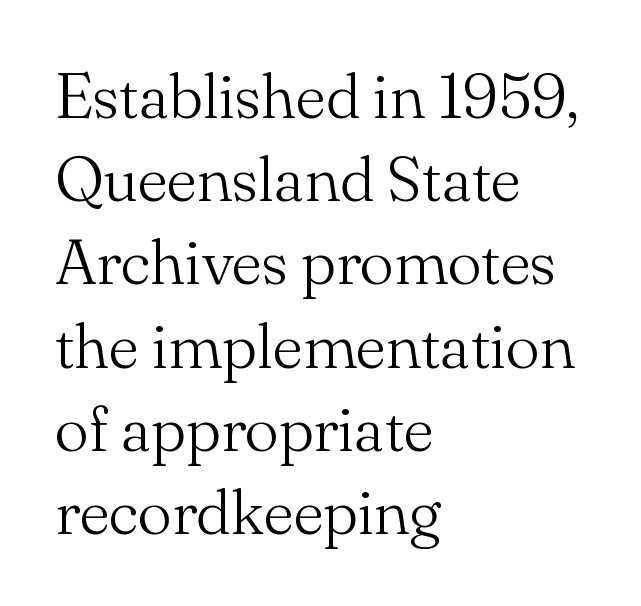
Q: Is the text bold? A: No.
Q: Is the text italic (slanted)? A: No, it is upright.
Q: Is the typeface a serif or a sans-serif typeface? A: Serif.
Q: Is the text underlined? A: No.
Q: How is the paragraph aligned? A: Left-aligned.
Q: Is the spacing between letters normal or unusually wide? A: Normal.
Q: Is the spacing between lines tight, normal or loose? A: Normal.
Q: Width (condensed, normal, or wide)? A: Normal.
Q: Stroke contrast? A: Medium.
Q: x-height? A: Small.
Q: Monospaced? A: No.
